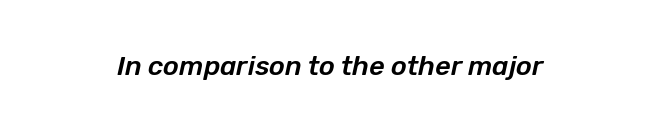
In terms of letterspacing, this is plain default setting. The glyphs are unaccompanied by any horizontal stroke below them. The text carries the slant typical of an italic or oblique font.
